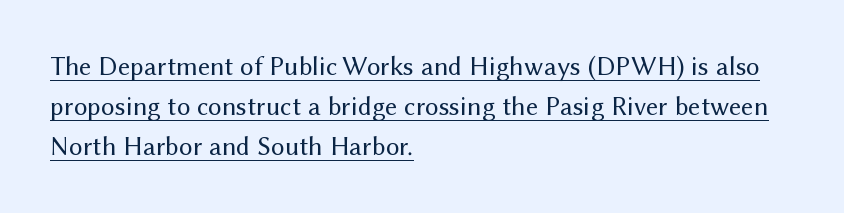
{"italic": "no", "bold": "no", "underline": "yes", "align": "left", "line_spacing": "normal", "line_spacing_ratio": 1.48, "letter_spacing": "normal", "letter_spacing_em": 0.0, "glyph_px": 27}
